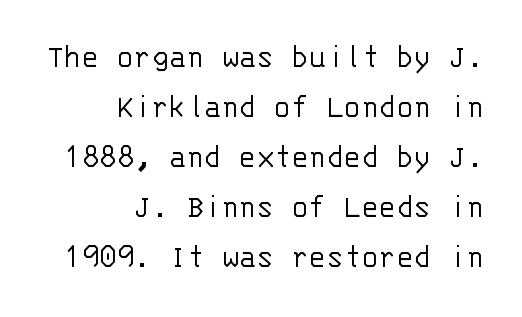
Is this a fixed-width face? Yes — each glyph sits in an identical cell. On a weight scale, this lands at 450 or below. The line texture is even and compact thanks to regular tracking. Caption: multi-line text, flush right, ragged left.
